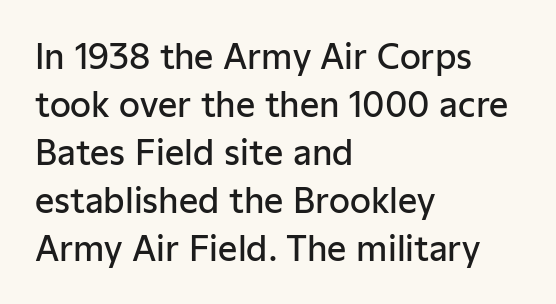
Q: Is the text bold? A: Semi-bold.
Q: Is the text italic (slanted)? A: No, it is upright.
Q: Is the typeface a serif or a sans-serif typeface? A: Sans-serif.
Q: Is the text underlined? A: No.
Q: How is the paragraph aligned? A: Left-aligned.
Q: Is the spacing between letters normal or unusually wide? A: Normal.
Q: Is the spacing between lines tight, normal or loose? A: Normal.
Q: Width (condensed, normal, or wide)? A: Normal.
Q: Stroke contrast? A: Low.
Q: x-height? A: Medium.
Q: Monospaced? A: No.
